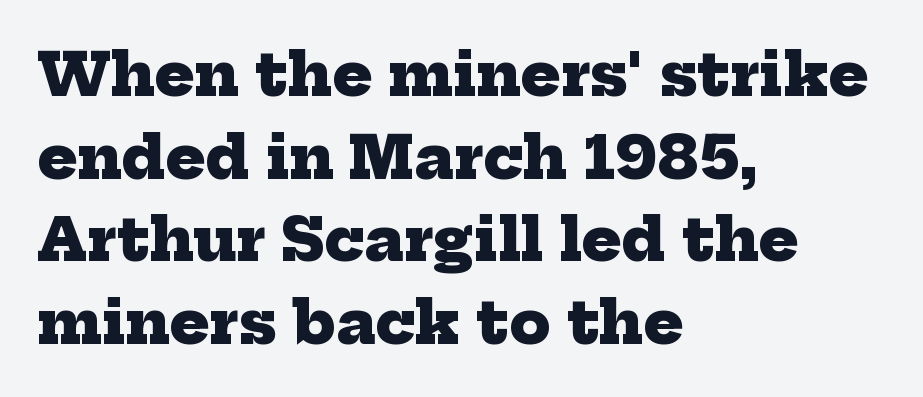
{"serif": "yes", "bold": "yes", "weight": "heavy", "width": "normal", "stroke_contrast": "low", "x_height": "medium", "monospaced": "no", "underline": "no", "align": "left", "line_spacing": "normal", "line_spacing_ratio": 1.4, "letter_spacing": "normal", "letter_spacing_em": 0.0, "glyph_px": 59}
